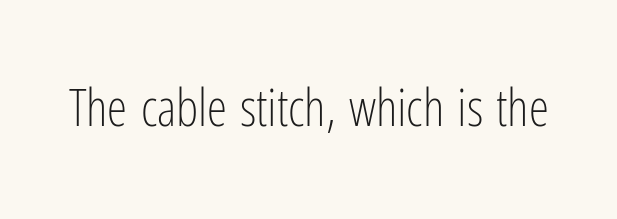
A typesetter would call this zero additional tracking. Serifs: no, the terminals of the letterforms are clean. Ordinary non-slanted type is in use. Is this a fixed-width face? No — the glyphs have proportional, varying widths. The weight tops out at a normal text grade.
